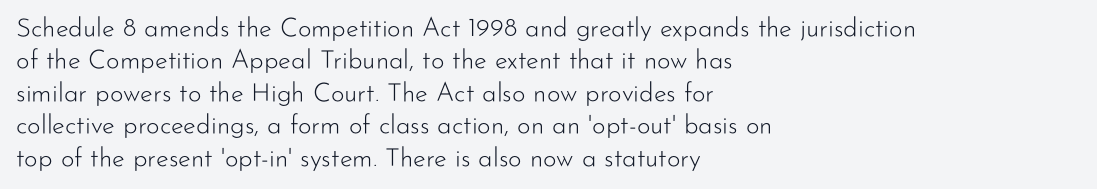
The image shows 26 px text type, upright; set left-aligned, normal line spacing (1.25x), normal letter spacing, not underlined.
